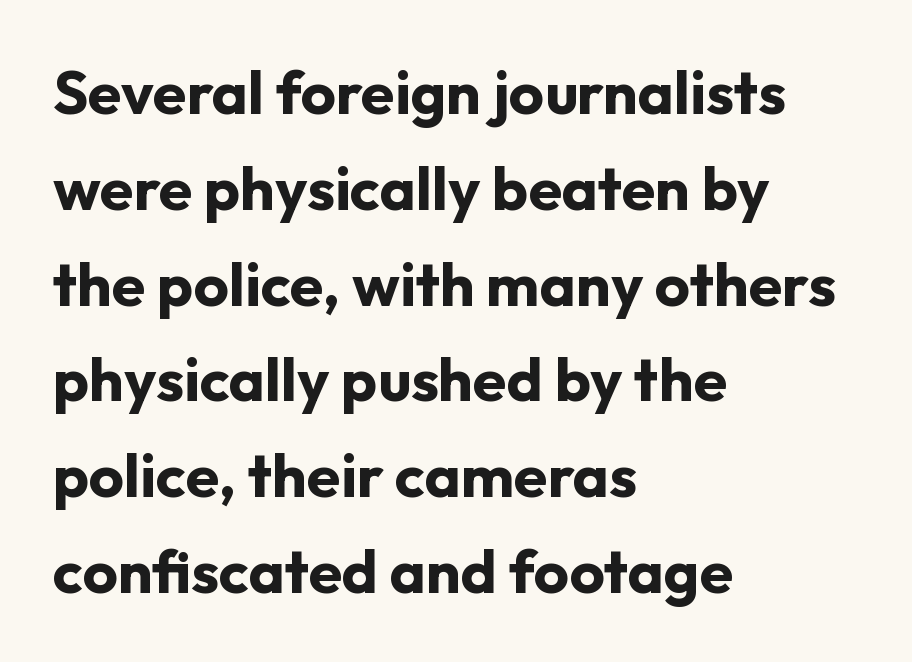
The image shows 61 px bold sans-serif type, upright; set left-aligned, normal line spacing (1.57x), normal letter spacing, not underlined; low stroke contrast and a medium x-height.
